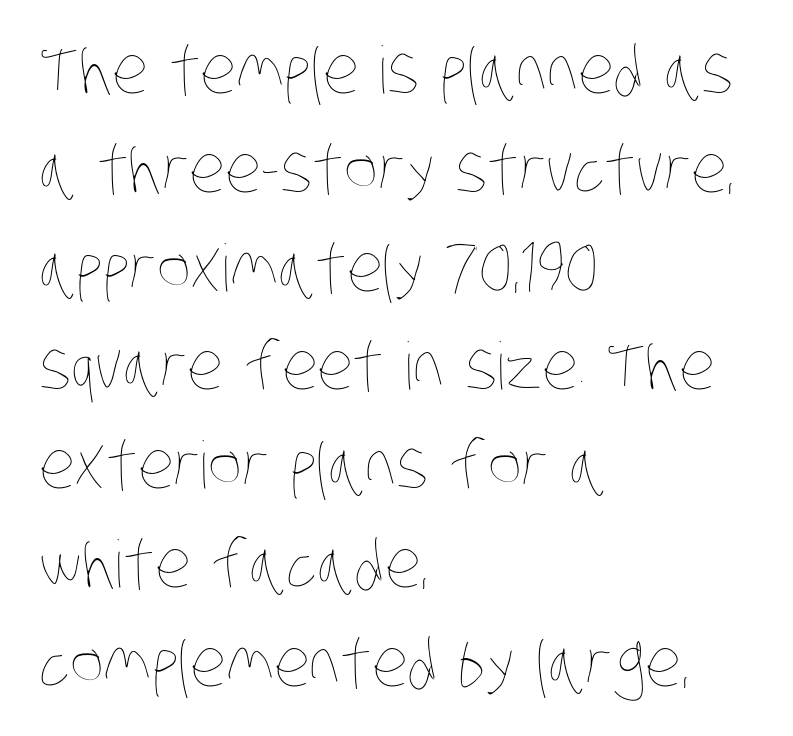
{"bold": "no", "weight": "thin", "width": "condensed", "stroke_contrast": "low", "x_height": "large", "monospaced": "no", "underline": "no", "align": "left", "line_spacing": "normal", "line_spacing_ratio": 1.52, "letter_spacing": "normal", "letter_spacing_em": 0.0, "glyph_px": 65}
